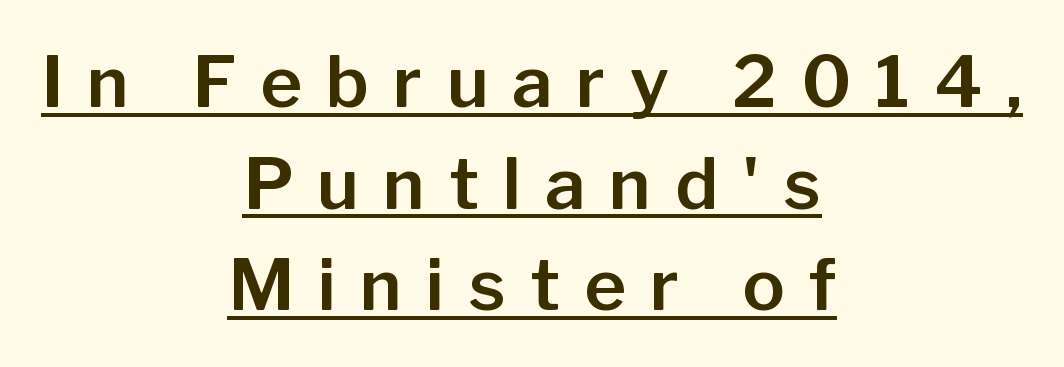
Note the varied advance widths — an 'i' is clearly narrower than an 'm'. The lines sit at an ordinary, default distance from one another. There is plenty of visible air inserted between adjacent glyphs. Decoration check: the copy is underlined. Type style note: lacks serifs. Ascenders rise straight up at ninety degrees.
